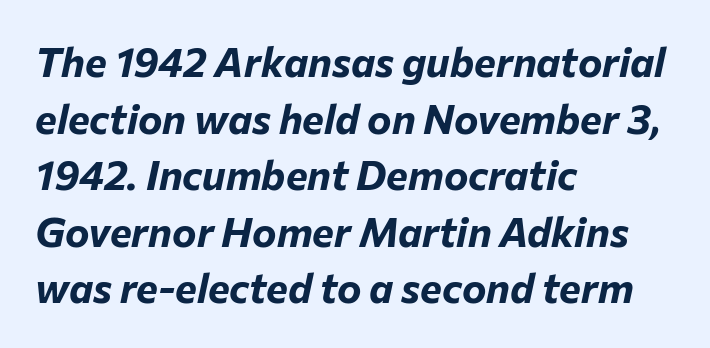
{"italic": "yes", "lean": "right", "slant_degrees": 12, "bold": "yes", "weight": "bold", "width": "normal", "stroke_contrast": "low", "x_height": "medium", "monospaced": "no", "underline": "no", "align": "left", "line_spacing": "normal", "line_spacing_ratio": 1.38, "letter_spacing": "normal", "letter_spacing_em": 0.0, "glyph_px": 41}
